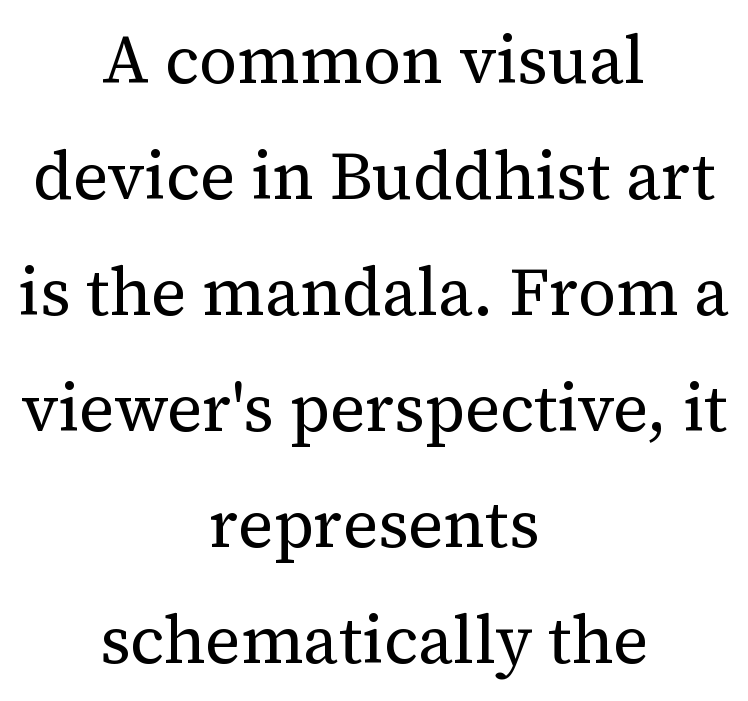
{"serif": "yes", "italic": "no", "bold": "no", "weight": "regular", "width": "normal", "stroke_contrast": "medium", "x_height": "medium", "monospaced": "no", "underline": "no", "align": "center", "line_spacing_ratio": 1.73, "letter_spacing": "normal", "letter_spacing_em": 0.0, "glyph_px": 67}
